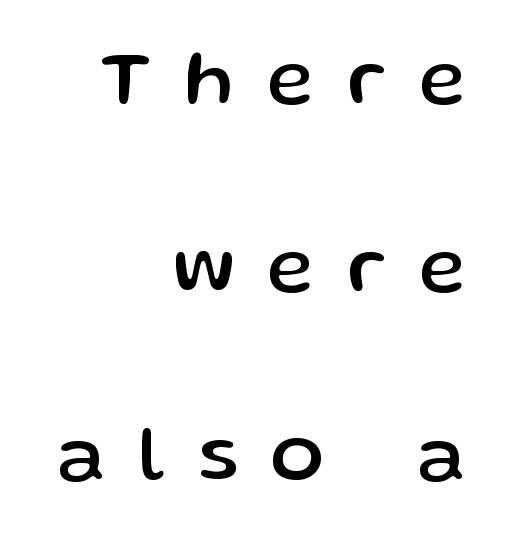
Q: Is the text italic (slanted)? A: No, it is upright.
Q: Is the typeface a serif or a sans-serif typeface? A: Sans-serif.
Q: Is the text underlined? A: No.
Q: How is the paragraph aligned? A: Right-aligned.
Q: Is the spacing between letters normal or unusually wide? A: Unusually wide.
Q: Is the spacing between lines tight, normal or loose? A: Loose.
Q: Width (condensed, normal, or wide)? A: Normal.
Q: Stroke contrast? A: Low.
Q: x-height? A: Medium.
Q: Monospaced? A: No.
